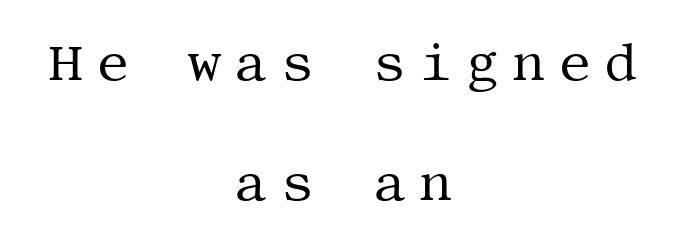
Q: Is the text bold? A: No.
Q: Is the text italic (slanted)? A: No, it is upright.
Q: Is the typeface a serif or a sans-serif typeface? A: Serif.
Q: Is the text underlined? A: No.
Q: How is the paragraph aligned? A: Centered.
Q: Is the spacing between letters normal or unusually wide? A: Unusually wide.
Q: Is the spacing between lines tight, normal or loose? A: Loose.
Q: Width (condensed, normal, or wide)? A: Normal.
Q: Stroke contrast? A: Medium.
Q: x-height? A: Large.
